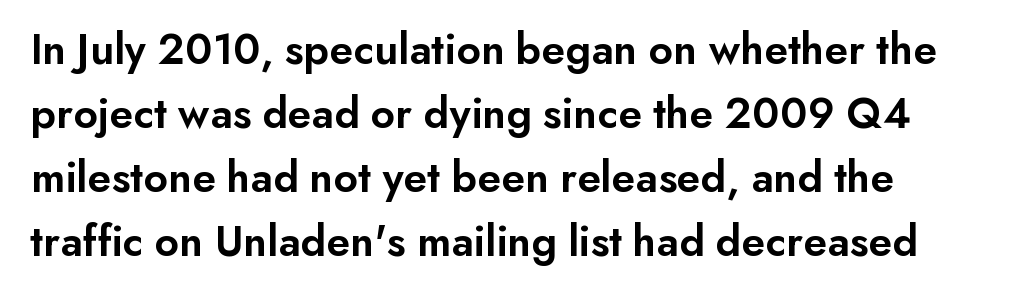
{"serif": "no", "italic": "no", "bold": "semi", "weight": "semibold", "width": "normal", "stroke_contrast": "low", "x_height": "small", "monospaced": "no", "underline": "no", "line_spacing": "normal", "line_spacing_ratio": 1.42, "letter_spacing": "normal", "letter_spacing_em": 0.0, "glyph_px": 45}
